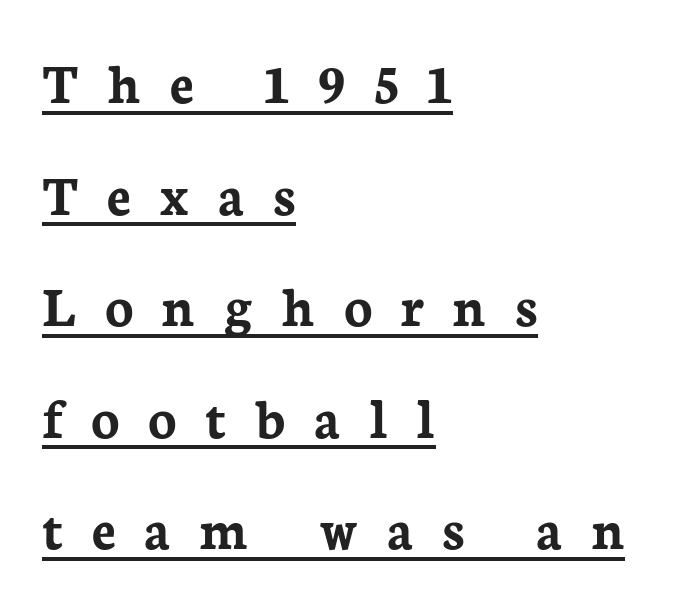
Rendered with straight, roman letterforms. Words appear elongated and porous because spacing is wide. The string is rendered with underlining switched on. Notice how the passage keeps a crisp vertical edge on the left only. You could not count columns in this text — the font is proportionally spaced. Typesetter's note: full bold, strokes at maximum text heaviness.
